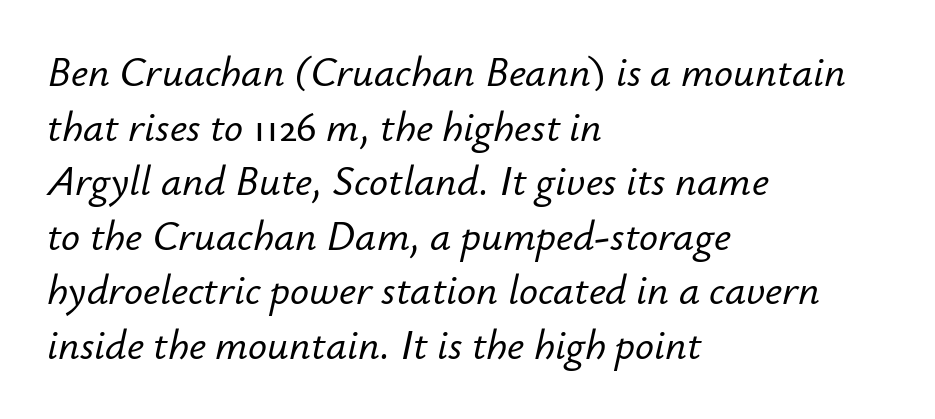
{"italic": "yes", "lean": "right", "slant_degrees": 12, "width": "normal", "stroke_contrast": "low", "x_height": "small", "monospaced": "no", "underline": "no", "align": "left", "line_spacing": "normal", "line_spacing_ratio": 1.3, "letter_spacing": "normal", "letter_spacing_em": 0.0, "glyph_px": 42}
